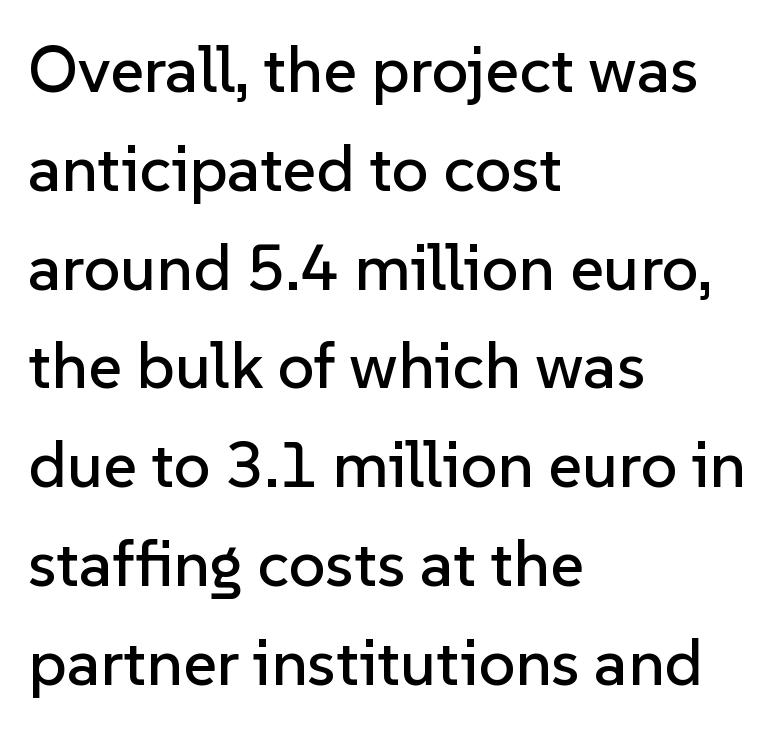
{"serif": "no", "italic": "no", "width": "normal", "stroke_contrast": "low", "x_height": "medium", "monospaced": "no", "underline": "no", "align": "left", "line_spacing": "normal", "line_spacing_ratio": 1.52, "letter_spacing": "normal", "letter_spacing_em": 0.0, "glyph_px": 65}
